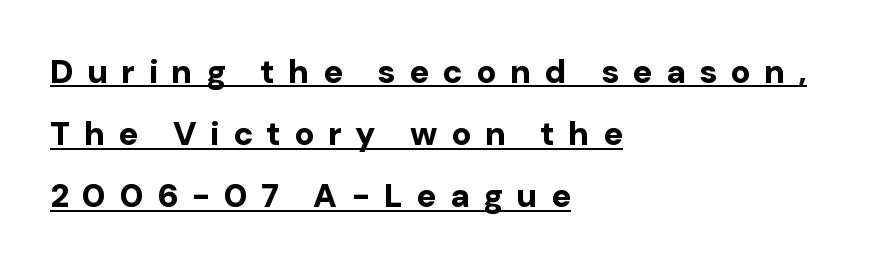
Q: Is the text bold? A: Yes.
Q: Is the text italic (slanted)? A: No, it is upright.
Q: Is the typeface a serif or a sans-serif typeface? A: Sans-serif.
Q: Is the text underlined? A: Yes.
Q: How is the paragraph aligned? A: Left-aligned.
Q: Is the spacing between letters normal or unusually wide? A: Unusually wide.
Q: Width (condensed, normal, or wide)? A: Normal.
Q: Stroke contrast? A: Low.
Q: x-height? A: Medium.
Q: Monospaced? A: No.
